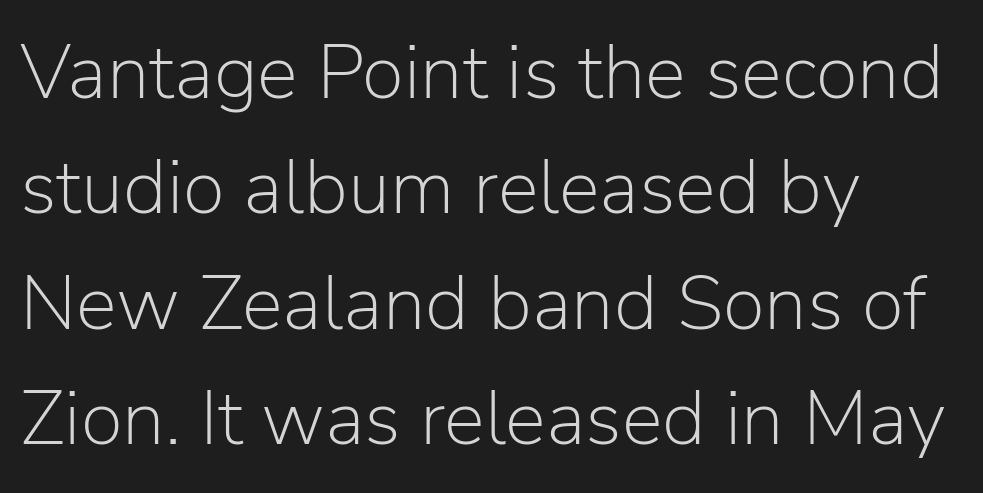
Q: Is the text bold? A: No.
Q: Is the text italic (slanted)? A: No, it is upright.
Q: Is the typeface a serif or a sans-serif typeface? A: Sans-serif.
Q: Is the text underlined? A: No.
Q: How is the paragraph aligned? A: Left-aligned.
Q: Is the spacing between letters normal or unusually wide? A: Normal.
Q: Is the spacing between lines tight, normal or loose? A: Normal.
Q: Width (condensed, normal, or wide)? A: Normal.
Q: Stroke contrast? A: Low.
Q: x-height? A: Medium.
Q: Monospaced? A: No.
